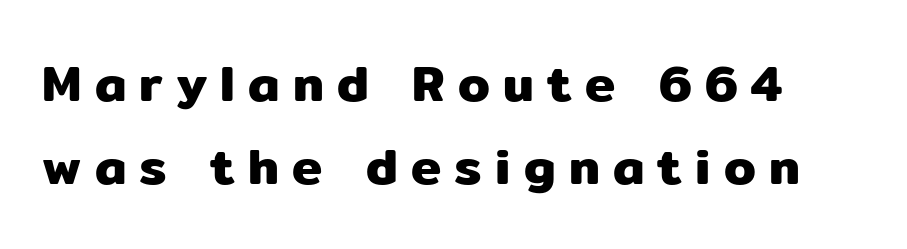
The image shows 51 px sans-serif type, upright; set left-aligned, normal line spacing (1.63x), unusually wide letter spacing (+0.26 em), not underlined; low stroke contrast and a medium x-height.
